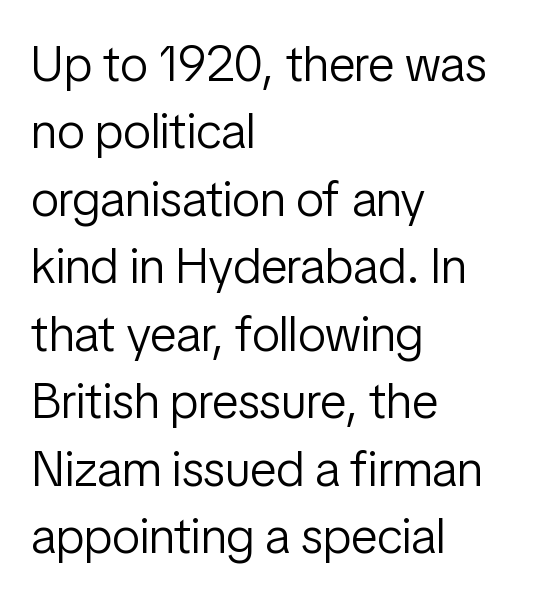
The image shows 50 px light, condensed sans-serif type, upright; set left-aligned, normal line spacing (1.35x), normal letter spacing, not underlined; low stroke contrast and a medium x-height.
